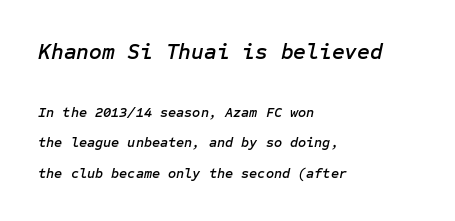
{"italic": "yes", "lean": "right", "slant_degrees": 12, "underline": "no", "align": "left", "line_spacing": "loose", "line_spacing_ratio": 2.19, "letter_spacing": "normal", "letter_spacing_em": 0.0, "larger_block": "first", "size_ratio": 1.57, "glyph_px": 22}
